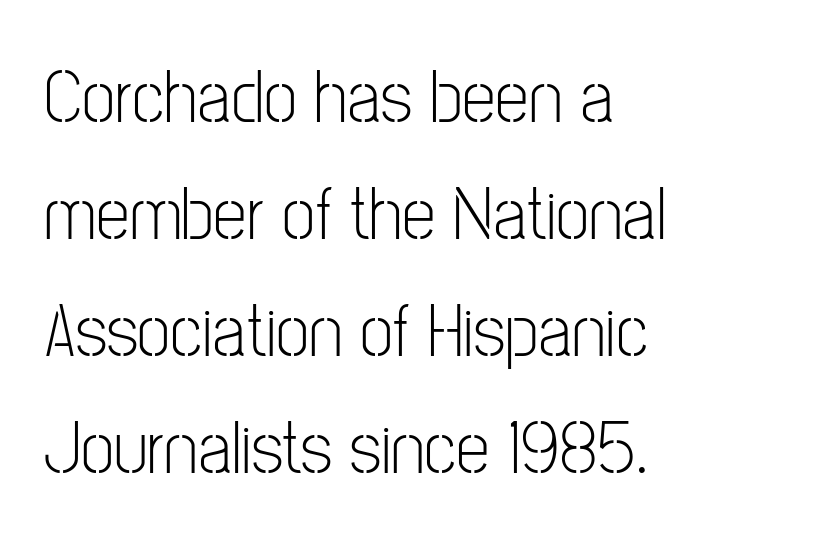
Q: Is the text bold? A: No.
Q: Is the text italic (slanted)? A: No, it is upright.
Q: Is the typeface a serif or a sans-serif typeface? A: Sans-serif.
Q: Is the text underlined? A: No.
Q: How is the paragraph aligned? A: Left-aligned.
Q: Is the spacing between letters normal or unusually wide? A: Normal.
Q: Is the spacing between lines tight, normal or loose? A: Normal.
Q: Width (condensed, normal, or wide)? A: Condensed.
Q: Stroke contrast? A: Low.
Q: x-height? A: Medium.
Q: Monospaced? A: No.
